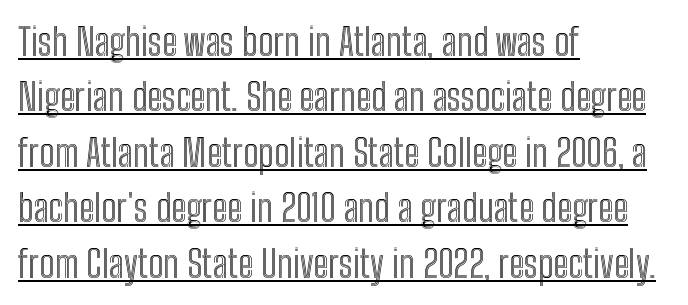
The image shows 38 px condensed type, upright; set left-aligned, normal line spacing (1.46x), normal letter spacing, underlined; a medium x-height.
